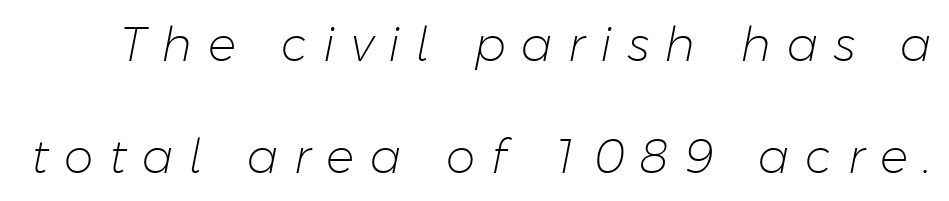
In terms of posture, this sample is oblique. Honestly, there is no underline to notice here at all. The face used here is rendered with a markedly widened letterfit. Weight: in the light-to-regular range. Do the characters align in a grid? No, the font is proportional. Rows of type keep a wide berth in the vertical direction.
